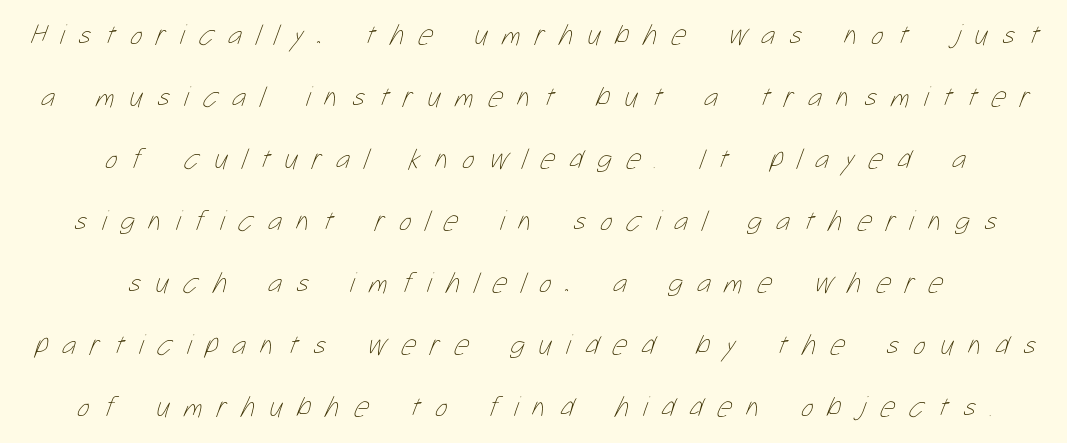
Q: Is the text bold? A: No.
Q: Is the text underlined? A: No.
Q: How is the paragraph aligned? A: Centered.
Q: Is the spacing between letters normal or unusually wide? A: Unusually wide.
Q: Is the spacing between lines tight, normal or loose? A: Loose.
Q: Width (condensed, normal, or wide)? A: Condensed.
Q: Stroke contrast? A: Low.
Q: x-height? A: Medium.
Q: Monospaced? A: No.
